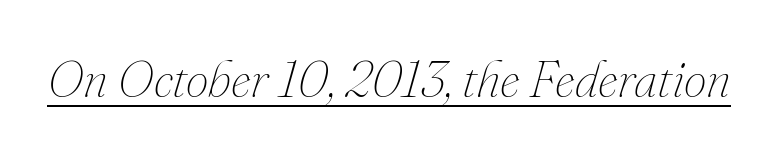
The image shows 51 px thin type, italic (leaning right); set normal letter spacing, underlined; medium stroke contrast and a small x-height.
